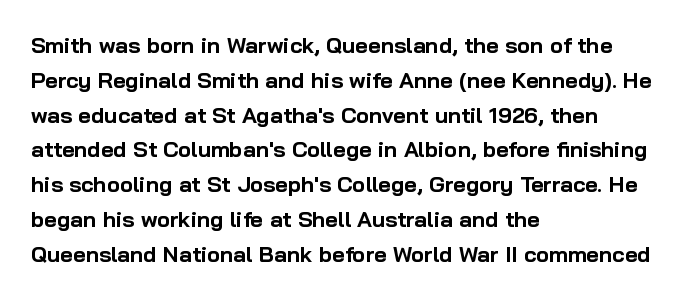
{"italic": "no", "bold": "yes", "underline": "no", "align": "left", "line_spacing": "normal", "line_spacing_ratio": 1.58, "letter_spacing": "normal", "letter_spacing_em": 0.0, "glyph_px": 22}
